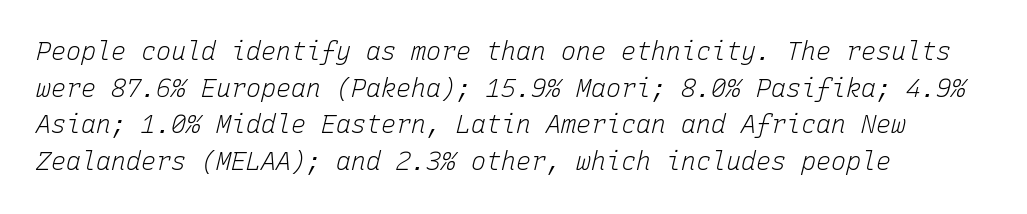
{"italic": "yes", "lean": "right", "slant_degrees": 15, "bold": "no", "underline": "no", "align": "left", "line_spacing": "normal", "line_spacing_ratio": 1.47, "letter_spacing": "normal", "letter_spacing_em": 0.0, "glyph_px": 25}
